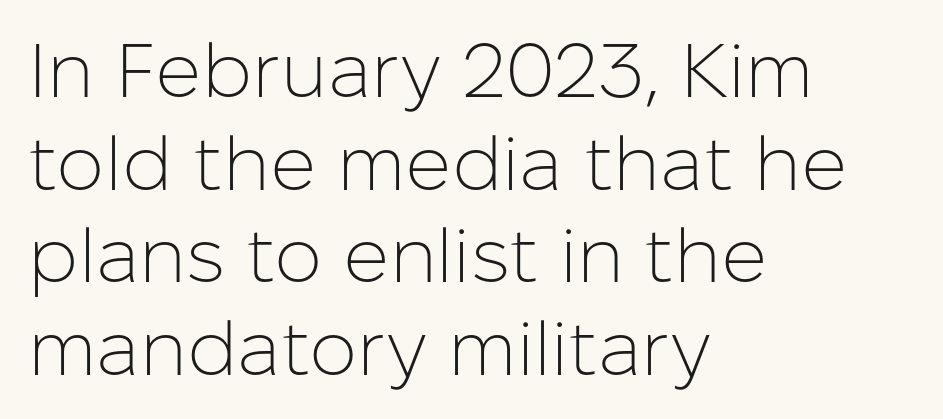
Left-aligned paragraph, ragged on the right. Descender tails drop into unmarked territory. A typesetter would call this zero additional tracking. The type family on display is of the sans-serif kind. The face looks like a standard text weight, possibly lighter. In terms of posture, this sample is upright.
